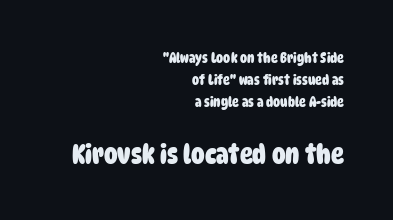
The image shows 27 px bold type; set right-aligned, normal line spacing (1.58x), normal letter spacing, not underlined; the second (bottom) block is 1.93x larger.
